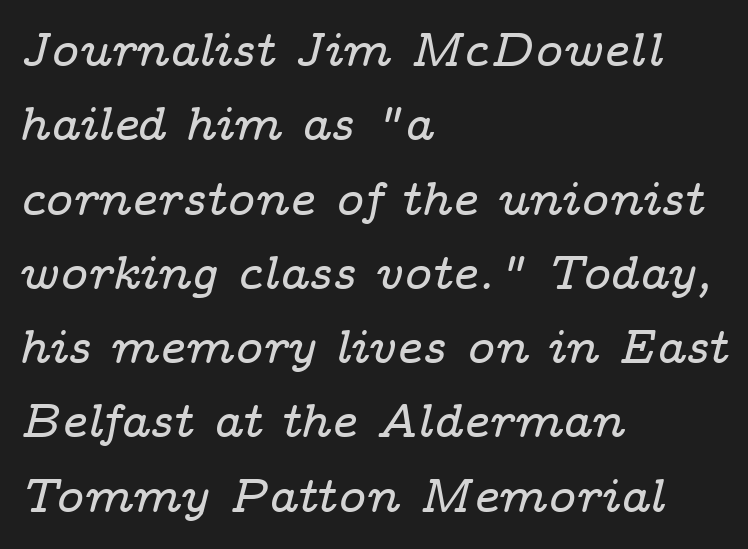
The image shows 47 px wide serif type, italic (leaning right); set left-aligned, normal line spacing (1.58x), normal letter spacing, not underlined; low stroke contrast and a medium x-height.
